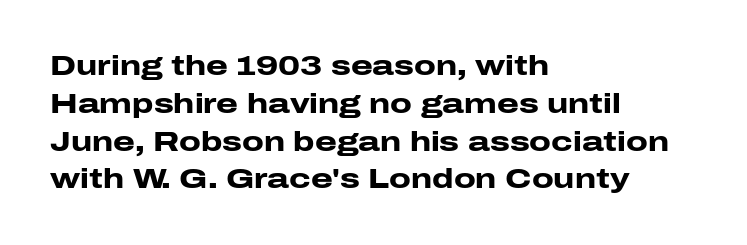
Q: Is the text bold? A: Yes.
Q: Is the text italic (slanted)? A: No, it is upright.
Q: Is the typeface a serif or a sans-serif typeface? A: Sans-serif.
Q: Is the text underlined? A: No.
Q: How is the paragraph aligned? A: Left-aligned.
Q: Is the spacing between letters normal or unusually wide? A: Normal.
Q: Is the spacing between lines tight, normal or loose? A: Normal.
Q: Width (condensed, normal, or wide)? A: Wide.
Q: Stroke contrast? A: Low.
Q: x-height? A: Medium.
Q: Monospaced? A: No.
